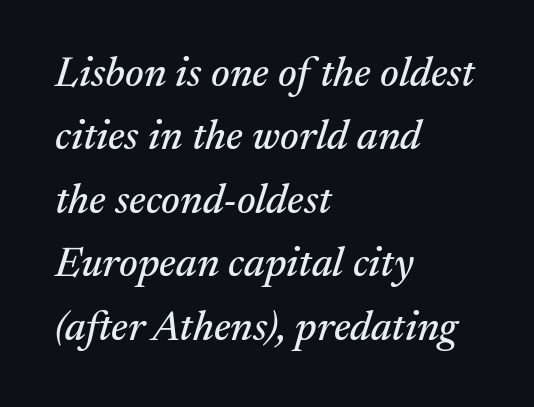
The rendering keeps characters at their native spacing. If you drew a line through each stem, it would be angled. Horizontal alignment here is leftward, the default for most running prose. Glance below the letters and you will spot only blank space.
